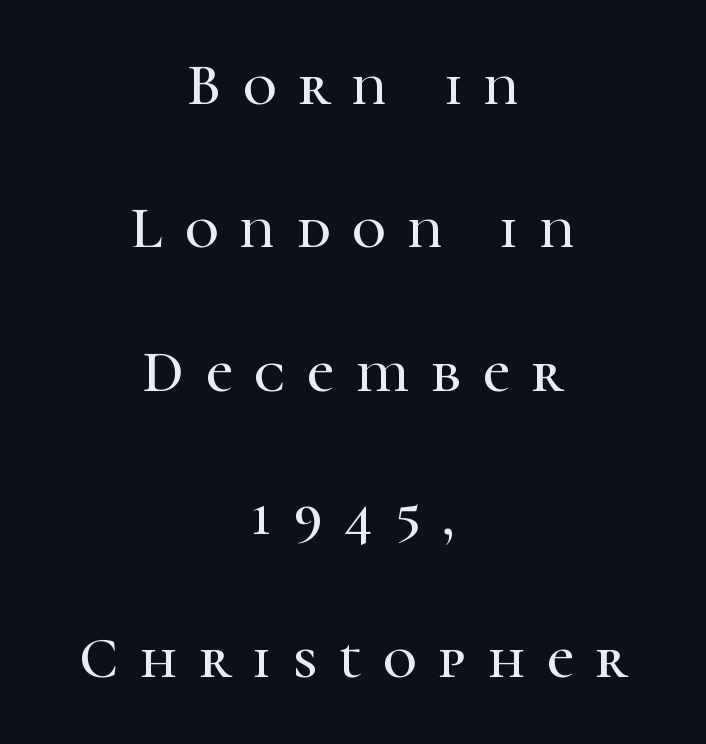
Q: Is the text italic (slanted)? A: No, it is upright.
Q: Is the typeface a serif or a sans-serif typeface? A: Serif.
Q: Is the text underlined? A: No.
Q: How is the paragraph aligned? A: Centered.
Q: Is the spacing between letters normal or unusually wide? A: Unusually wide.
Q: Is the spacing between lines tight, normal or loose? A: Loose.
Q: Width (condensed, normal, or wide)? A: Normal.
Q: Stroke contrast? A: High.
Q: x-height? A: Medium.
Q: Monospaced? A: No.
